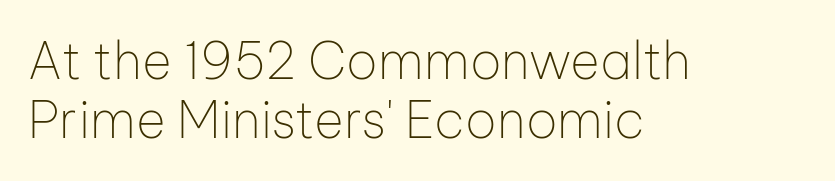
Q: Is the text bold? A: No.
Q: Is the text italic (slanted)? A: No, it is upright.
Q: Is the typeface a serif or a sans-serif typeface? A: Sans-serif.
Q: Is the text underlined? A: No.
Q: How is the paragraph aligned? A: Left-aligned.
Q: Is the spacing between letters normal or unusually wide? A: Normal.
Q: Width (condensed, normal, or wide)? A: Normal.
Q: Stroke contrast? A: Low.
Q: x-height? A: Medium.
Q: Monospaced? A: No.
